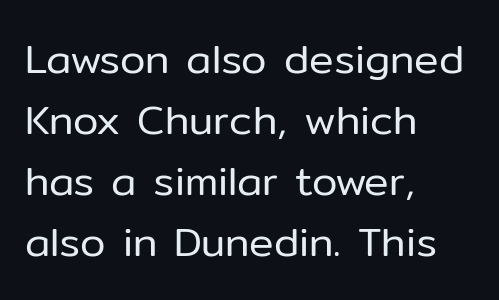
This sample has the flowing, uneven cadence of proportional lettering. This is sans-serif lettering, the kind often seen on screens and signage. This rendering leaves character spacing at its baseline value. The font's upright variant was chosen for this text. Horizontal bands of white between lines are of average thickness.
